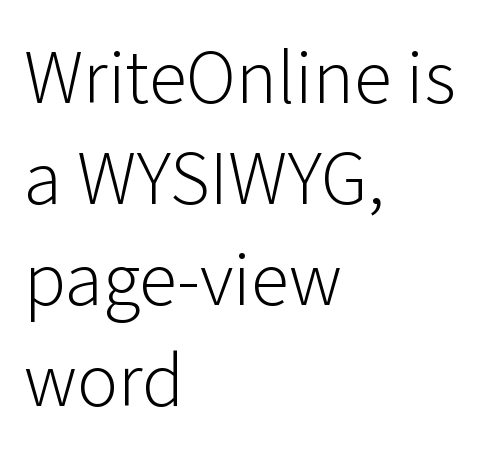
Whoever set this chose a conventional vertical rhythm. Which margin do the lines hug? The left one — the right edge is uneven. These lines were composed using upright roman letters. Just letters on the line, the space beneath them empty.
